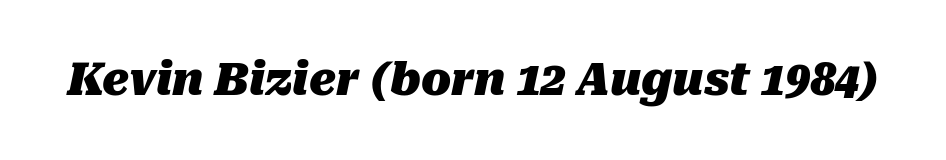
The words here are not underlined. You could call the tracking neutral — neither tight nor loose. There's an unmistakable incline to the writing here. Does the weight exceed regular? Yes, all the way to bold. The letters advance in unequal steps, a hallmark of proportional type.
